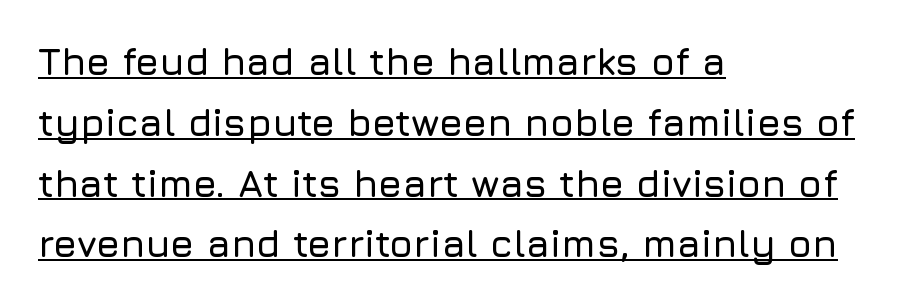
Q: Is the text italic (slanted)? A: No, it is upright.
Q: Is the typeface a serif or a sans-serif typeface? A: Sans-serif.
Q: Is the text underlined? A: Yes.
Q: How is the paragraph aligned? A: Left-aligned.
Q: Is the spacing between letters normal or unusually wide? A: Normal.
Q: Is the spacing between lines tight, normal or loose? A: Normal.
Q: Width (condensed, normal, or wide)? A: Normal.
Q: Stroke contrast? A: Low.
Q: x-height? A: Medium.
Q: Monospaced? A: No.
